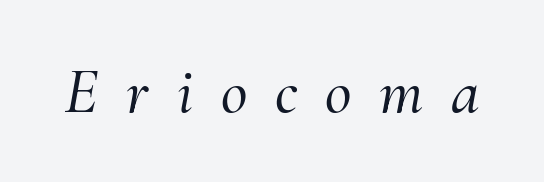
{"serif": "yes", "italic": "yes", "lean": "right", "slant_degrees": 10, "width": "normal", "stroke_contrast": "medium", "x_height": "small", "monospaced": "no", "underline": "no", "letter_spacing": "wide", "letter_spacing_em": 0.43, "glyph_px": 65}
